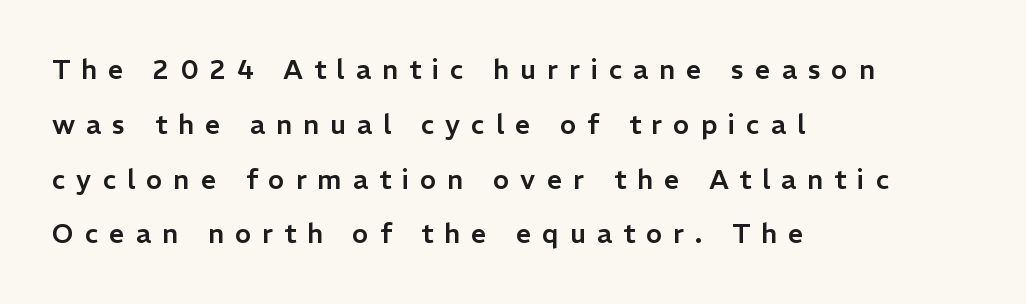
This sample uses expanded letter spacing, leaving extra air between glyphs. The passage is arranged the way most books set body copy — flush left. The specimen reads as upright at a glance. The gap between lines stays unmarked. One glance says open: line gaps are wider than usual.
